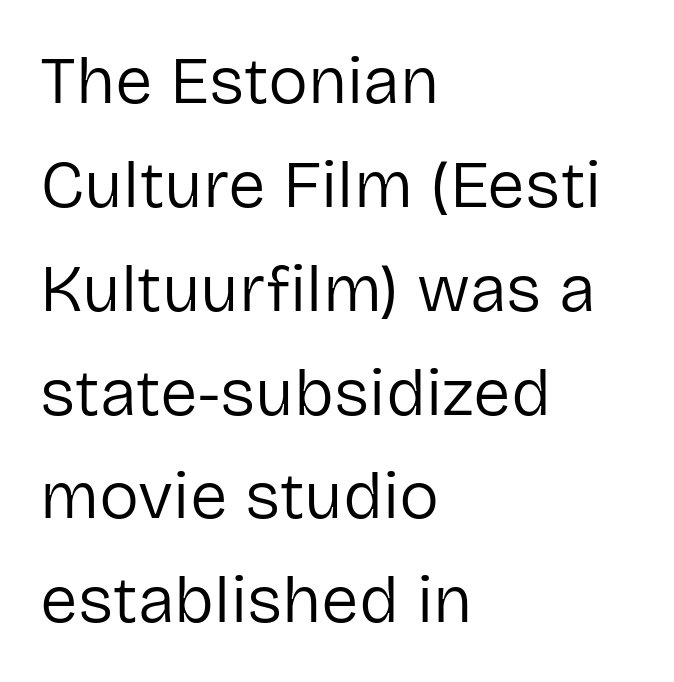
The foot of each line stays bare and open. If you measured baseline to baseline, you'd find a middling distance. In terms of letterspacing, this is plain default setting. Do the characters align in a grid? No, the font is proportional. Teacher's note: observe the even left margin — that is flush-left alignment.
